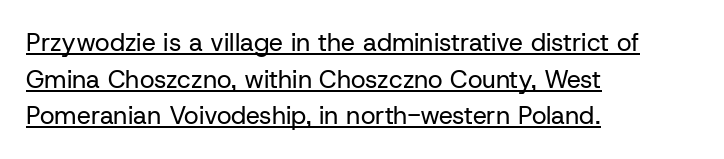
The image shows 25 px text type, upright; set left-aligned, normal line spacing (1.47x), normal letter spacing, underlined.
